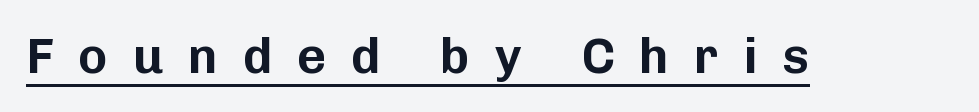
Q: Is the text italic (slanted)? A: No, it is upright.
Q: Is the typeface a serif or a sans-serif typeface? A: Sans-serif.
Q: Is the text underlined? A: Yes.
Q: Is the spacing between letters normal or unusually wide? A: Unusually wide.
Q: Width (condensed, normal, or wide)? A: Normal.
Q: Stroke contrast? A: Low.
Q: x-height? A: Medium.
Q: Monospaced? A: No.
